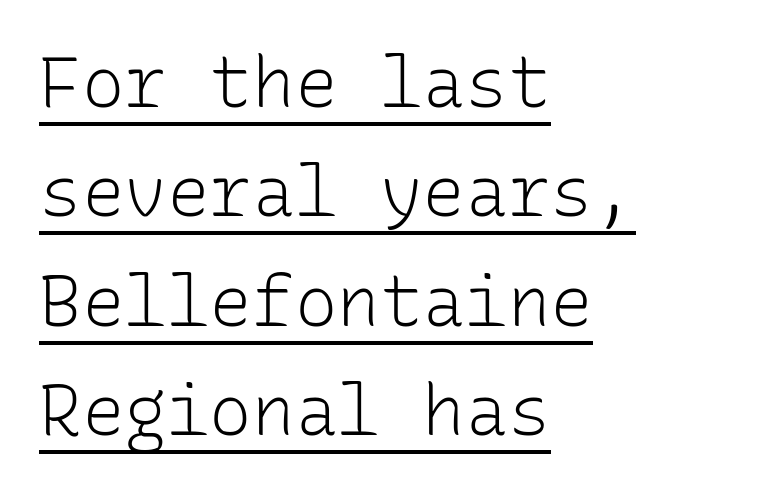
The passage shown is typed in a monospace face where columns stay perfectly aligned. The font family rendered here belongs to the sans-serif group. Spacing between characters is what you'd get straight out of the box. Stems and bowls with no extra thickness — not bold. Each new line begins a customary step beneath the previous one.
